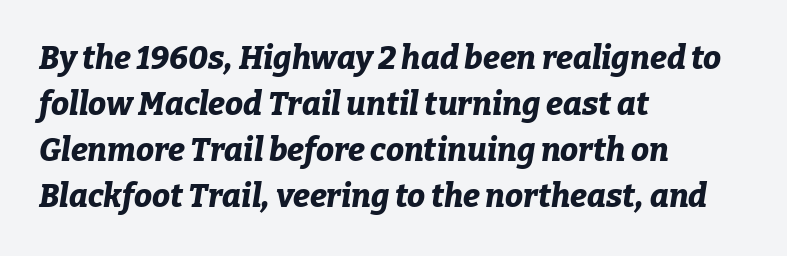
The image shows 32 px bold type, italic (leaning right); set left-aligned, normal line spacing (1.44x), normal letter spacing, not underlined; low stroke contrast and a medium x-height.
